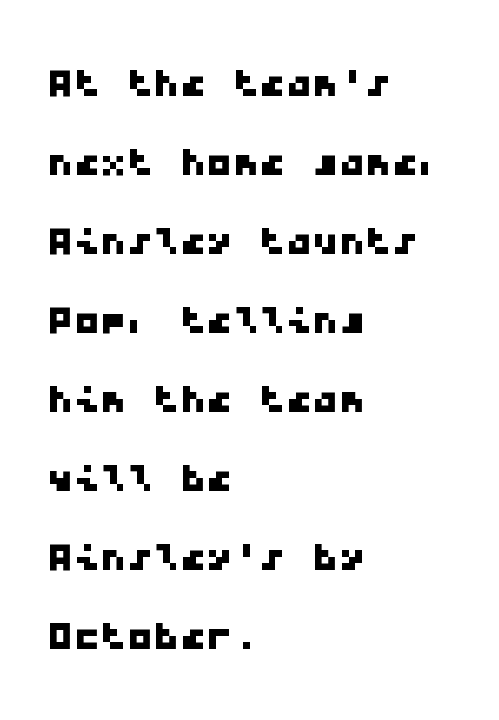
Q: Is the typeface a serif or a sans-serif typeface? A: Sans-serif.
Q: Is the text underlined? A: No.
Q: How is the paragraph aligned? A: Left-aligned.
Q: Is the spacing between letters normal or unusually wide? A: Normal.
Q: Is the spacing between lines tight, normal or loose? A: Normal.
Q: Width (condensed, normal, or wide)? A: Wide.
Q: Stroke contrast? A: Low.
Q: x-height? A: Medium.
Q: Monospaced? A: Yes.
